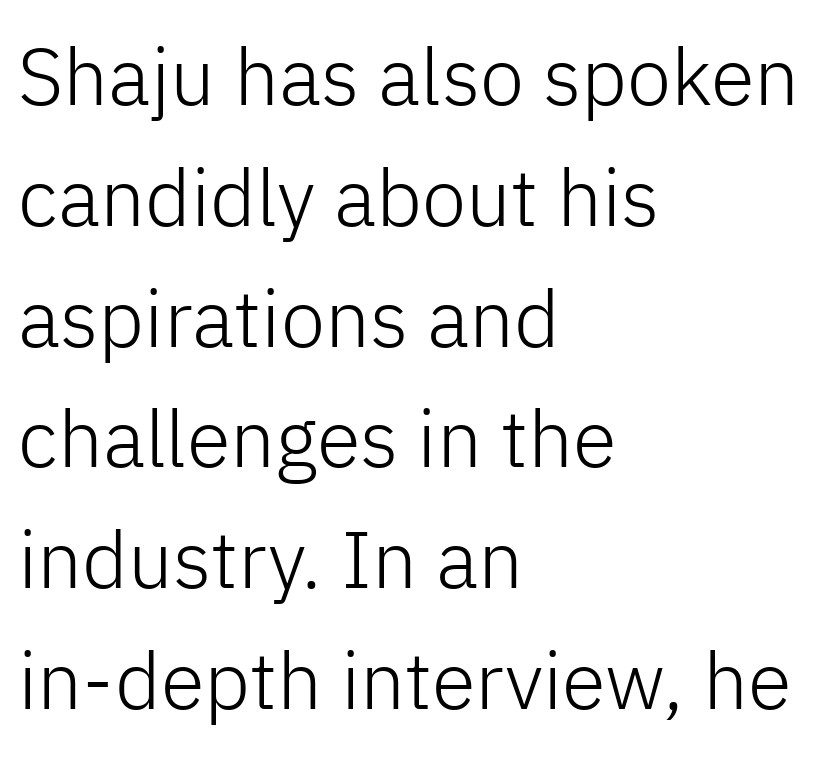
The image shows 80 px light sans-serif type, upright; set left-aligned, normal line spacing (1.51x), normal letter spacing, not underlined; low stroke contrast and a medium x-height.
